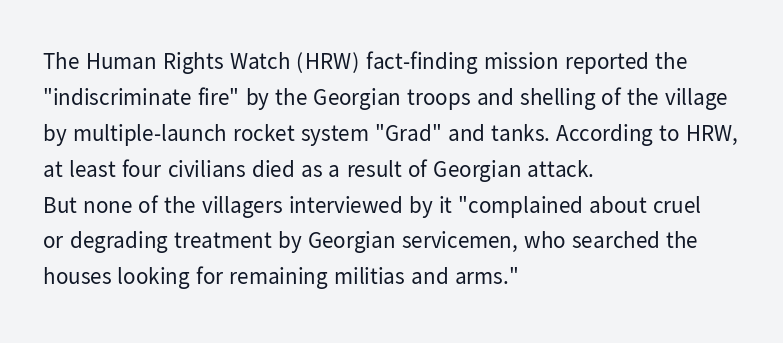
The foot of each line stays bare and open. It's the straight-up-and-down kind of type. The gaps between neighbouring characters are ordinary and unremarkable. A normal amount of white space separates one row of letters from the next. Typeset ragged right — the left edge is the straight one. Is the stroke heavy? The answer is a plain regular-or-lighter.
